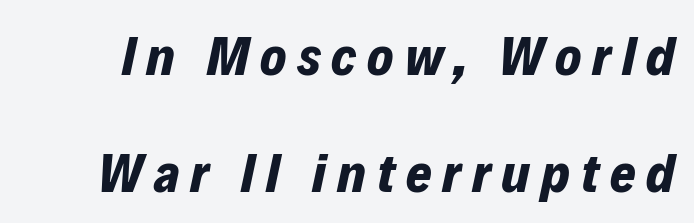
How heavy is the stroke? Heavy — this is a bold. The lines are spread far apart with generous leading. Each letter keeps its own natural width here, so spacing adapts to shape. The whole block is typeset with a tilt. Here the glyphs are tracked loosely, breaking word shapes into spaced letters. Check the space under the baseline: it is left empty.
